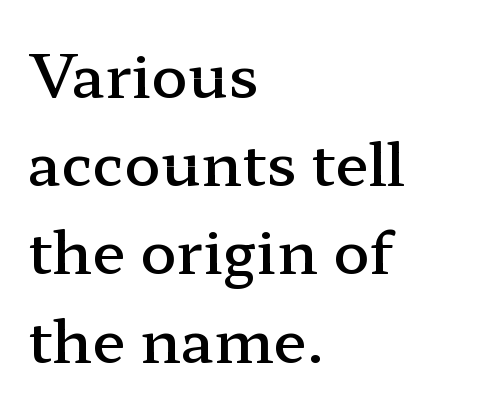
{"serif": "yes", "italic": "no", "bold": "semi", "weight": "semibold", "width": "wide", "stroke_contrast": "low", "x_height": "medium", "monospaced": "no", "underline": "no", "align": "left", "line_spacing": "normal", "line_spacing_ratio": 1.47, "letter_spacing": "normal", "letter_spacing_em": 0.0, "glyph_px": 60}
